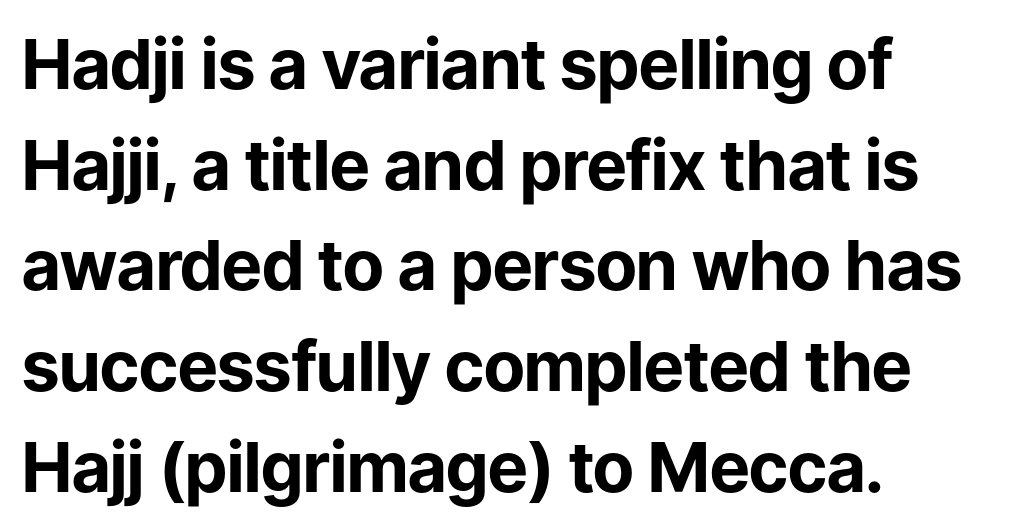
{"serif": "no", "italic": "no", "bold": "yes", "weight": "bold", "width": "normal", "stroke_contrast": "low", "x_height": "medium", "monospaced": "no", "underline": "no", "align": "left", "line_spacing": "normal", "line_spacing_ratio": 1.46, "letter_spacing": "normal", "letter_spacing_em": 0.0, "glyph_px": 69}
